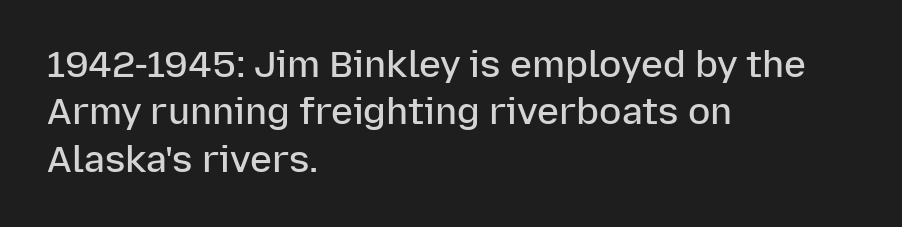
Q: Is the text bold? A: Semi-bold.
Q: Is the text italic (slanted)? A: No, it is upright.
Q: Is the typeface a serif or a sans-serif typeface? A: Sans-serif.
Q: Is the text underlined? A: No.
Q: How is the paragraph aligned? A: Left-aligned.
Q: Is the spacing between letters normal or unusually wide? A: Normal.
Q: Is the spacing between lines tight, normal or loose? A: Normal.
Q: Width (condensed, normal, or wide)? A: Normal.
Q: Stroke contrast? A: Low.
Q: x-height? A: Medium.
Q: Monospaced? A: No.
